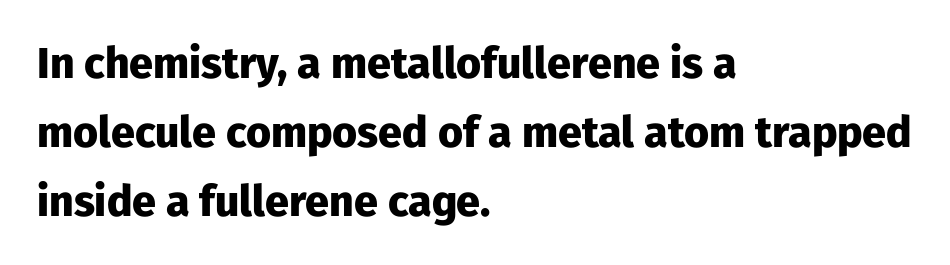
Style check: upright. Each letter keeps its own natural width here, so spacing adapts to shape. Compared with typical paragraphs, the rows here are spaced about the same. Where is the straight margin? On the left. The characters look thick and weighty, a clear bold.
